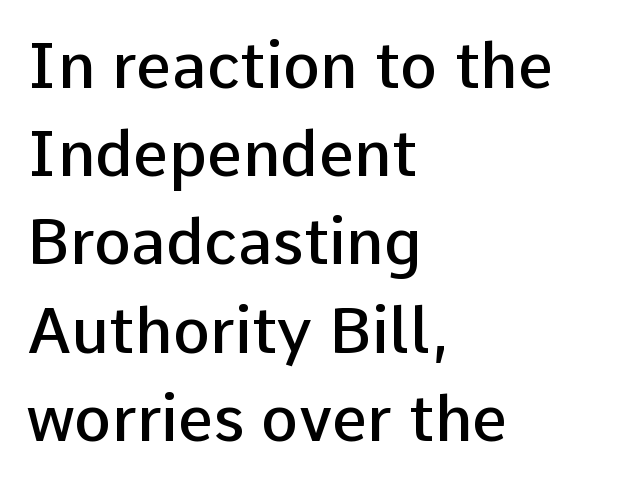
Has an underline been added? It has not. Varying glyph widths throughout — classic text-font behaviour. You can tell from the bare stems that sans-serif type was used. What stands out about the letter spacing? Nothing — it is the standard amount. Ordinary non-slanted type is in use. The ragged edge is on the right, which tells us the setting is flush left.
